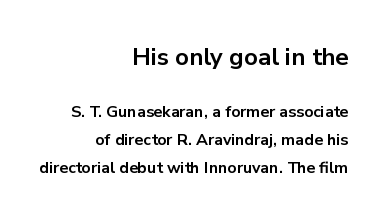
The first block has been scaled up relative to the second. The sample has been set heavy, in full bold. This rendering features lettering with no underline. Notice how the stems are strictly vertical — no italics here. Caption: multi-line text, flush right, ragged left.
